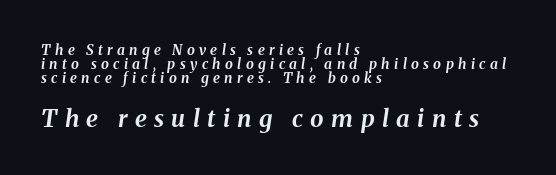
In terms of posture, this sample is oblique. What's the leading like? Squeezed, with rows nearly overlapping. Tracking value appears strongly positive — letters spread wide. These words are printed bold, with thick strokes throughout.
